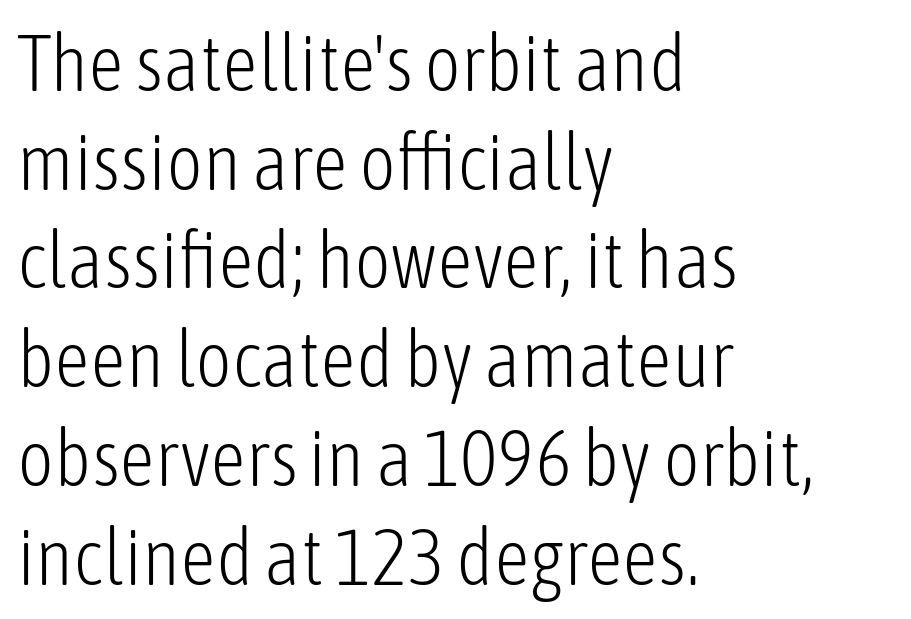
Standard letterfit; no display-style spreading of the glyphs. Baseline-to-baseline distance is the conventional proportion of letter height. The letters advance in unequal steps, a hallmark of proportional type. Ordinary non-slanted type is in use. Beneath every word, the page is bare. The characters display no serif detailing; their extremities are plain.
